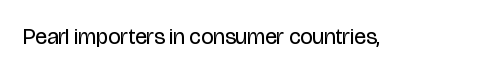
The space directly below the letters is spotless. Quick note: not italic, upright. The line texture is even and compact thanks to regular tracking. These glyphs show unthickened strokes, regular width or finer.
